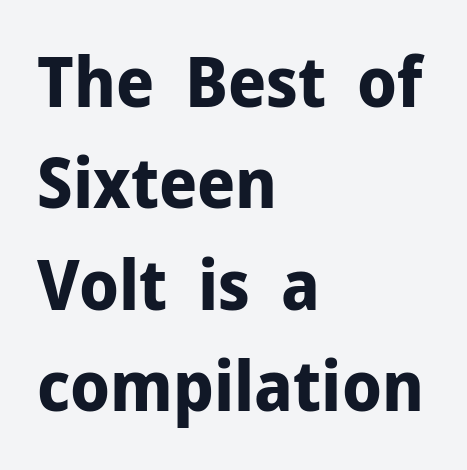
{"serif": "no", "italic": "no", "bold": "yes", "weight": "bold", "width": "normal", "stroke_contrast": "low", "x_height": "medium", "monospaced": "no", "underline": "no", "align": "left", "line_spacing": "normal", "line_spacing_ratio": 1.47, "letter_spacing": "normal", "letter_spacing_em": 0.0, "glyph_px": 69}
